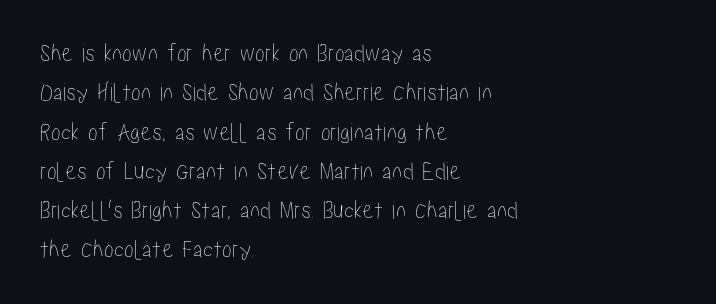
{"italic": "no", "underline": "no", "align": "left", "line_spacing": "normal", "line_spacing_ratio": 1.51, "letter_spacing": "normal", "letter_spacing_em": 0.0, "glyph_px": 26}
